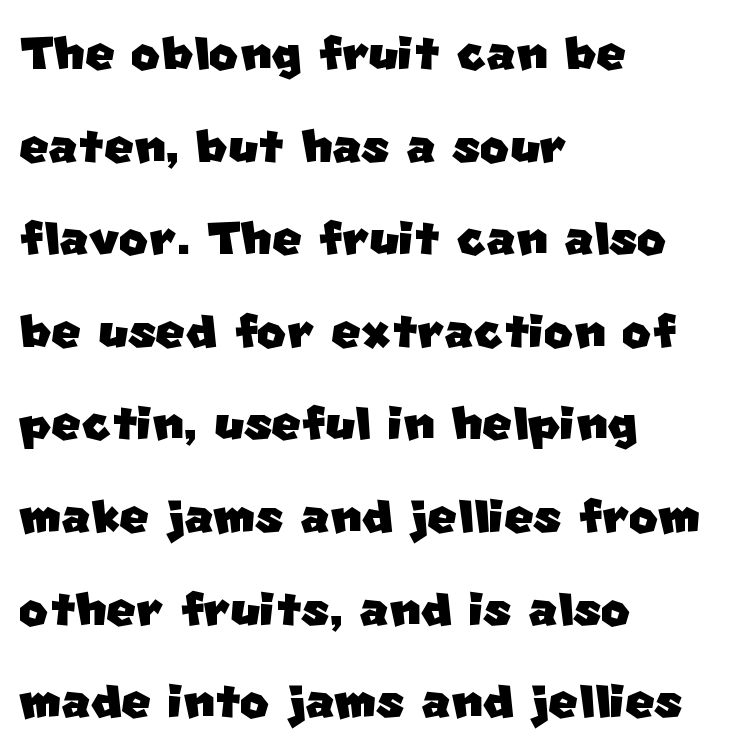
The image shows 63 px sans-serif type; set left-aligned, normal line spacing (1.47x), normal letter spacing, not underlined; low stroke contrast and a large x-height.
